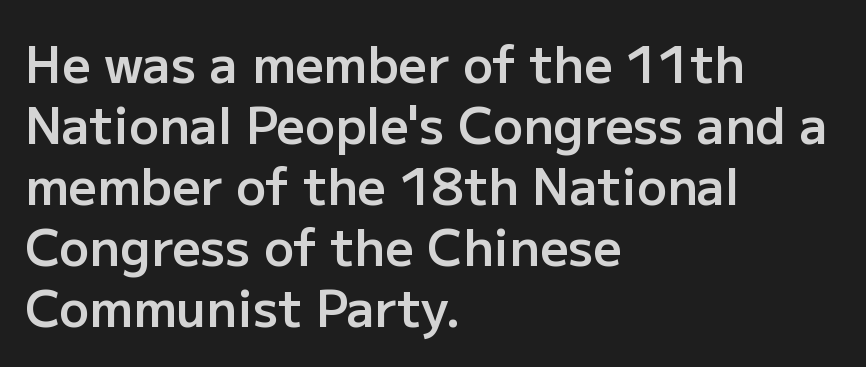
The image shows 50 px semibold sans-serif type, upright; set left-aligned, line spacing 1.22x, normal letter spacing, not underlined; low stroke contrast and a medium x-height.
